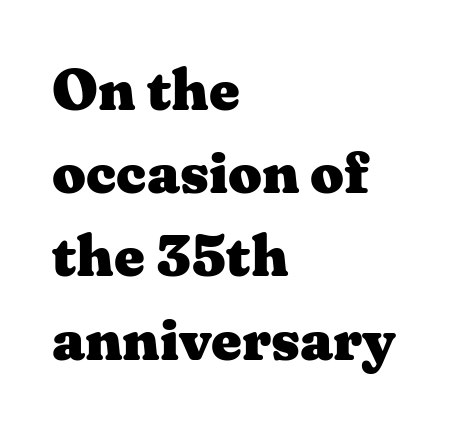
The image shows 59 px heavy, wide serif type, upright; set left-aligned, normal line spacing (1.41x), normal letter spacing, not underlined; medium stroke contrast and a medium x-height.
